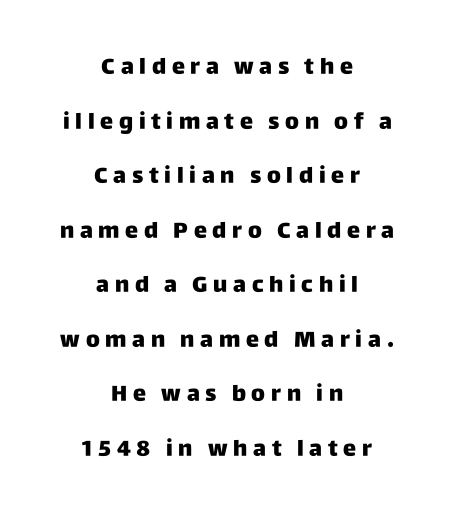
The image shows 22 px bold type, upright; set centered, loose line spacing (2.48x), unusually wide letter spacing (+0.26 em), not underlined.
